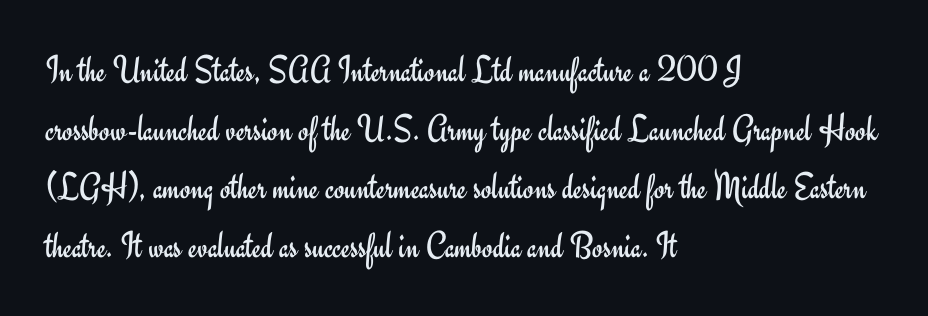
Q: Is the text bold? A: No.
Q: Is the text italic (slanted)? A: Yes.
Q: Is the typeface a serif or a sans-serif typeface? A: Sans-serif.
Q: Is the text underlined? A: No.
Q: How is the paragraph aligned? A: Left-aligned.
Q: Is the spacing between letters normal or unusually wide? A: Normal.
Q: Is the spacing between lines tight, normal or loose? A: Normal.
Q: Width (condensed, normal, or wide)? A: Normal.
Q: Stroke contrast? A: Low.
Q: x-height? A: Small.
Q: Monospaced? A: No.
